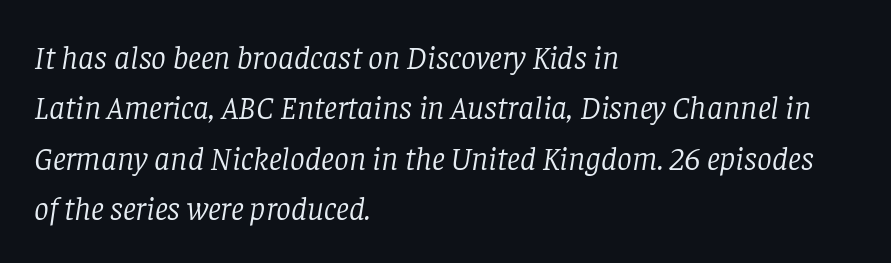
{"serif": "yes", "italic": "yes", "lean": "right", "slant_degrees": 8, "bold": "no", "weight": "light", "width": "normal", "stroke_contrast": "low", "x_height": "large", "monospaced": "no", "underline": "no", "align": "left", "line_spacing": "normal", "line_spacing_ratio": 1.53, "letter_spacing": "normal", "letter_spacing_em": 0.0, "glyph_px": 33}
